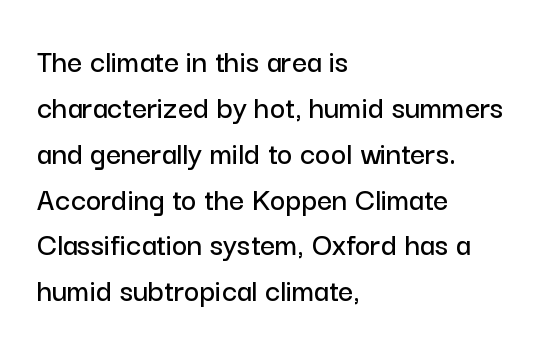
The image shows 33 px sans-serif type, upright; set left-aligned, normal line spacing (1.39x), normal letter spacing, not underlined; low stroke contrast and a medium x-height.
